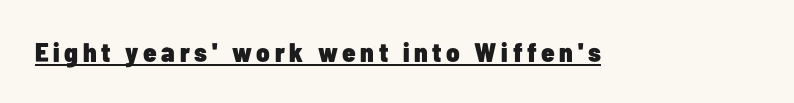
Q: Is the text bold? A: Yes.
Q: Is the text italic (slanted)? A: No, it is upright.
Q: Is the text underlined? A: Yes.
